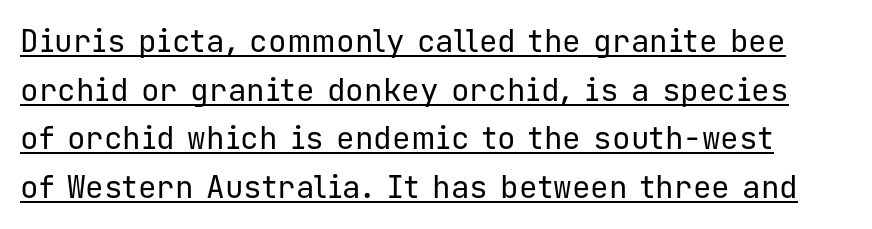
Q: Is the text bold? A: No.
Q: Is the text italic (slanted)? A: No, it is upright.
Q: Is the typeface a serif or a sans-serif typeface? A: Sans-serif.
Q: Is the text underlined? A: Yes.
Q: Is the spacing between letters normal or unusually wide? A: Normal.
Q: Is the spacing between lines tight, normal or loose? A: Normal.
Q: Width (condensed, normal, or wide)? A: Normal.
Q: Stroke contrast? A: Low.
Q: x-height? A: Medium.
Q: Monospaced? A: Yes.
